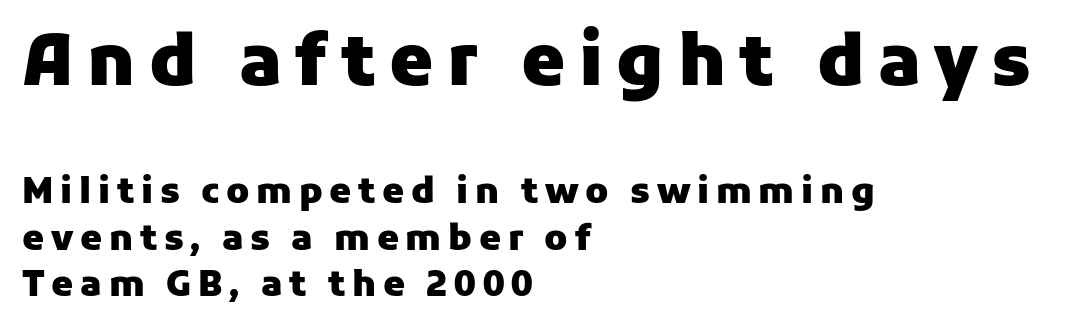
The passage shown stacks its lines at a standard gap. A roman cut, with each character standing at attention. The passage shown is typeset with a sans-serif family. In terms of weight, the rendering is a true, heavy bold. Has an underline been added? It has not. Is this a fixed-width face? No — the glyphs have proportional, varying widths.
